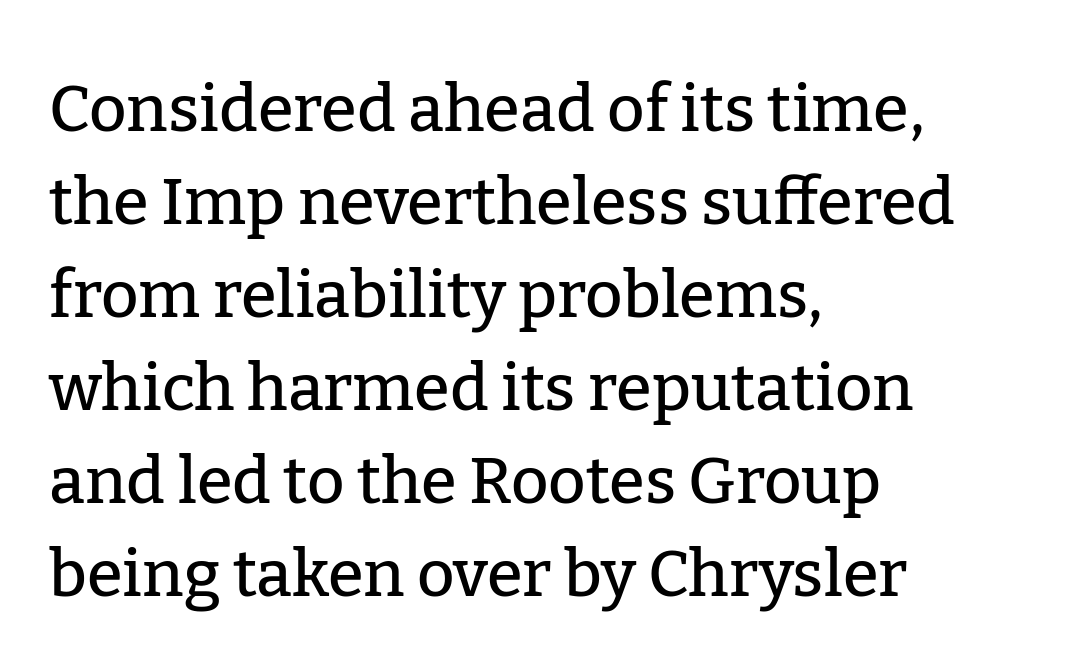
Posture: vertical. Caption: standard tracking, unaltered. How would I describe the line gaps? Plain and ordinary. Serif or sans? Serif — the stroke terminals have little feet. The rag falls on the right side of this text block.
